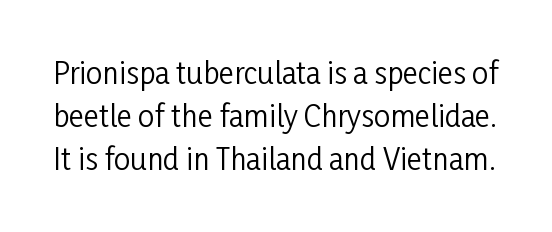
Q: Is the text bold? A: No.
Q: Is the text italic (slanted)? A: No, it is upright.
Q: Is the typeface a serif or a sans-serif typeface? A: Sans-serif.
Q: Is the text underlined? A: No.
Q: Is the spacing between letters normal or unusually wide? A: Normal.
Q: Is the spacing between lines tight, normal or loose? A: Normal.
Q: Width (condensed, normal, or wide)? A: Condensed.
Q: Stroke contrast? A: Low.
Q: x-height? A: Medium.
Q: Monospaced? A: No.
